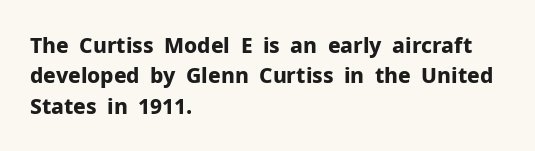
Notice how the stems are strictly vertical — no italics here. These words are printed bold, with thick strokes throughout. Leading: standard. You could call the tracking neutral — neither tight nor loose. The rendering anchors every line to the left-hand side. The words here are not underlined.
